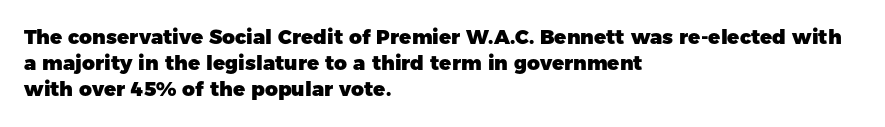
{"italic": "no", "bold": "yes", "underline": "no", "align": "left", "line_spacing": "normal", "line_spacing_ratio": 1.31, "letter_spacing": "normal", "letter_spacing_em": 0.0, "glyph_px": 20}
